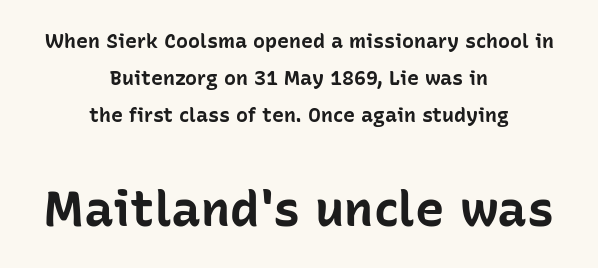
Q: Is the text bold? A: Yes.
Q: Is the text italic (slanted)? A: No, it is upright.
Q: Is the typeface a serif or a sans-serif typeface? A: Sans-serif.
Q: Is the text underlined? A: No.
Q: How is the paragraph aligned? A: Centered.
Q: Is the spacing between letters normal or unusually wide? A: Normal.
Q: Which block of text is set in a larger size, the first (top) or the second (bottom)? A: The second (bottom) one.
Q: Width (condensed, normal, or wide)? A: Normal.
Q: Stroke contrast? A: Low.
Q: x-height? A: Medium.
Q: Monospaced? A: No.
